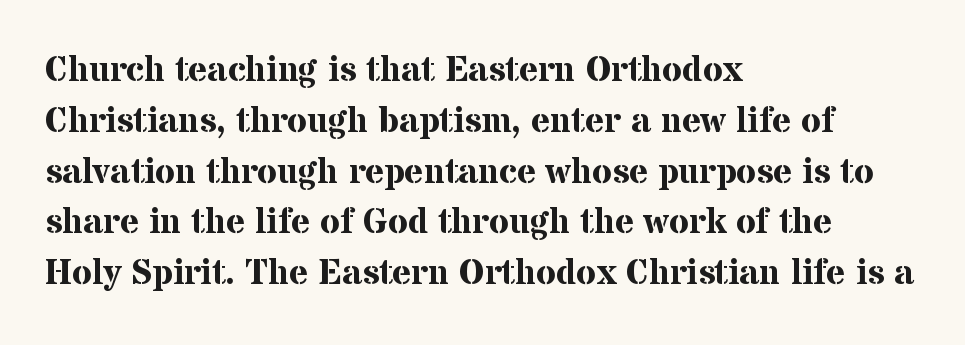
The letters stand upright; this is a roman face. Here the glyphs are tracked normally, forming tight word shapes. If you drew a ruler down the left edge, every line would touch it. I'd call this a serif setting — the letters wear small feet.
